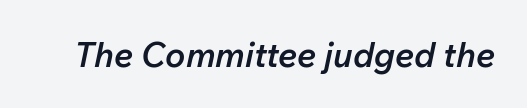
Q: Is the text bold? A: Semi-bold.
Q: Is the text italic (slanted)? A: Yes, it leans right by about 12 degrees.
Q: Is the text underlined? A: No.
Q: Is the spacing between letters normal or unusually wide? A: Normal.
Q: Width (condensed, normal, or wide)? A: Normal.
Q: Stroke contrast? A: Low.
Q: x-height? A: Medium.
Q: Monospaced? A: No.
